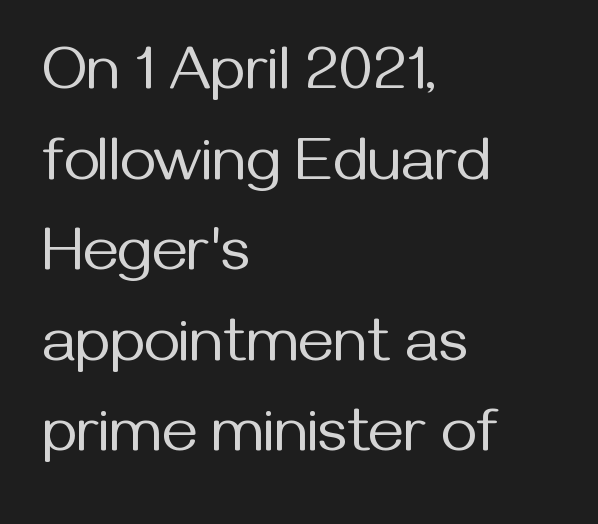
The image shows 62 px regular-weight sans-serif type, upright; set left-aligned, normal line spacing (1.46x), normal letter spacing, not underlined; medium stroke contrast and a medium x-height.
